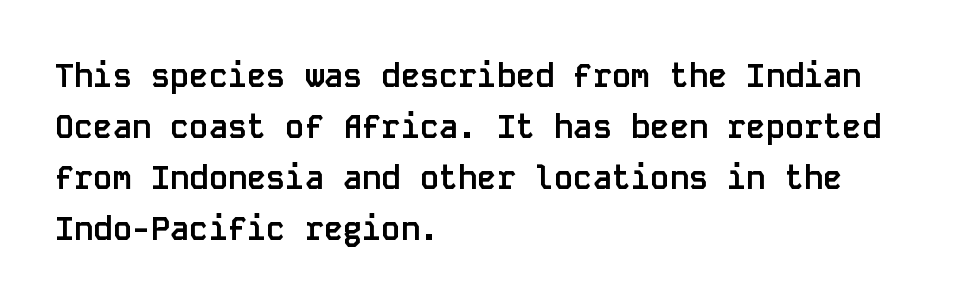
The image shows 32 px semibold sans-serif type, upright, monospaced; set left-aligned, normal line spacing (1.59x), normal letter spacing, not underlined; low stroke contrast and a large x-height.
